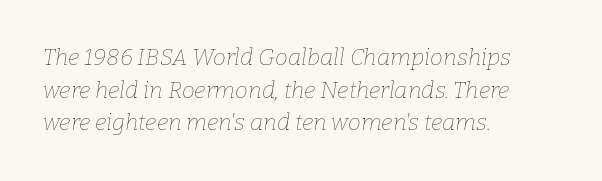
Q: Is the text bold? A: No.
Q: Is the text italic (slanted)? A: Yes, it leans right by about 9 degrees.
Q: Is the text underlined? A: No.
Q: How is the paragraph aligned? A: Left-aligned.
Q: Is the spacing between letters normal or unusually wide? A: Normal.
Q: Is the spacing between lines tight, normal or loose? A: Normal.
